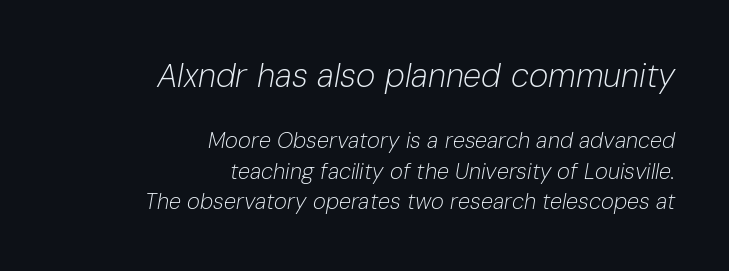
The image shows 33 px light type, italic (leaning right); set right-aligned, normal line spacing (1.39x), normal letter spacing, not underlined; the first (top) block is 1.5x larger; low stroke contrast and a medium x-height.
